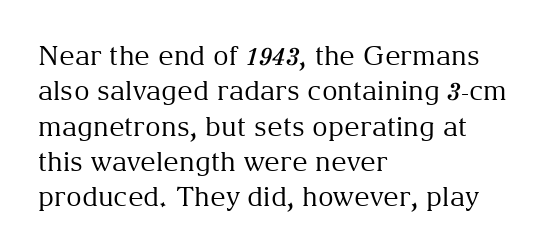
Q: Is the text bold? A: No.
Q: Is the text italic (slanted)? A: No, it is upright.
Q: Is the text underlined? A: No.
Q: How is the paragraph aligned? A: Left-aligned.
Q: Is the spacing between letters normal or unusually wide? A: Normal.
Q: Is the spacing between lines tight, normal or loose? A: Normal.
